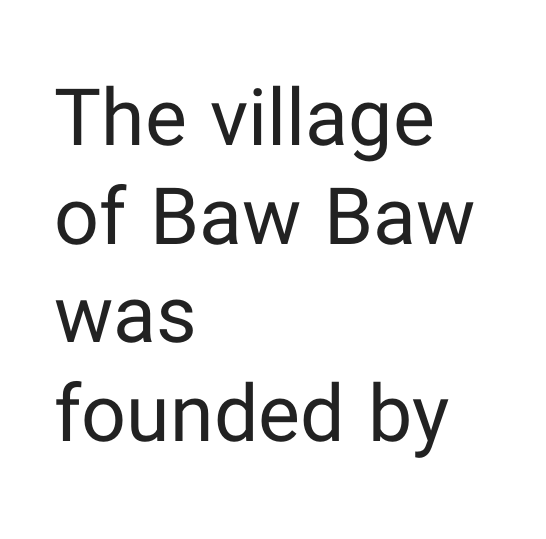
Italic? Not at all — the glyphs are vertical. Underline: absent. One glance says typical: line gaps are just what's usual. These glyphs show unthickened strokes, regular width or finer. Each letter's strokes conclude bluntly, with no projecting serifs.
